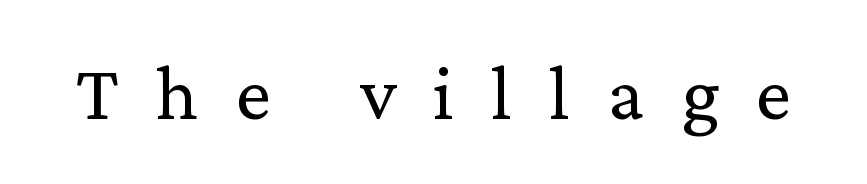
Q: Is the text bold? A: No.
Q: Is the text italic (slanted)? A: No, it is upright.
Q: Is the typeface a serif or a sans-serif typeface? A: Serif.
Q: Is the text underlined? A: No.
Q: Is the spacing between letters normal or unusually wide? A: Unusually wide.
Q: Width (condensed, normal, or wide)? A: Normal.
Q: Stroke contrast? A: Low.
Q: x-height? A: Medium.
Q: Monospaced? A: No.
